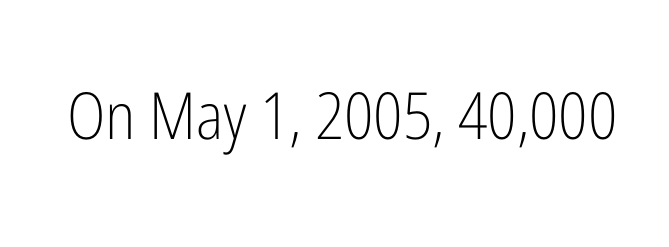
These lines are rendered in a variable-pitch font. Heft: none added — not bold. Glyph-to-glyph distance matches everyday printed text. Every stem runs plumb, perpendicular to the baseline.
